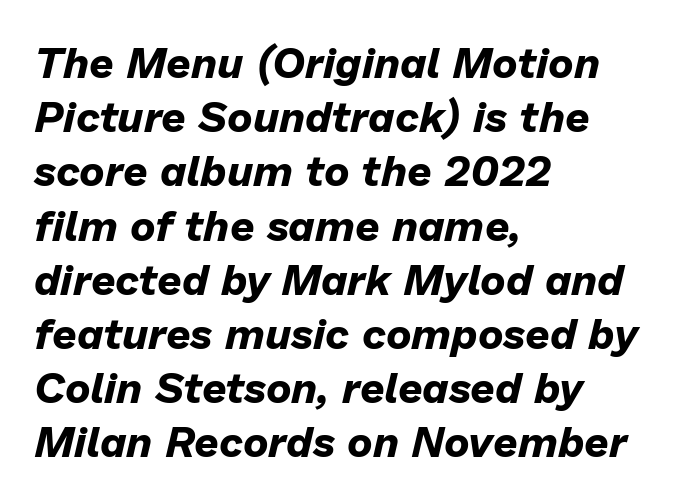
The image shows 43 px bold type, italic (leaning right); set left-aligned, normal line spacing (1.26x), normal letter spacing, not underlined; low stroke contrast and a medium x-height.
